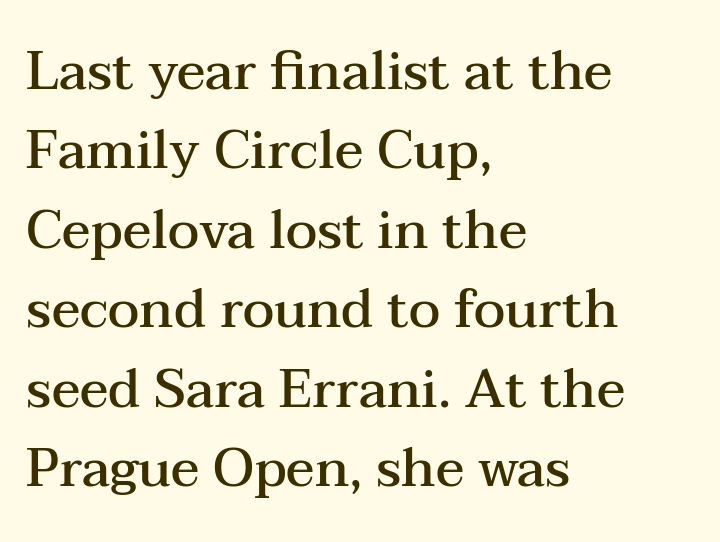
The image shows 53 px semibold, wide serif type, upright; set left-aligned, normal line spacing (1.5x), normal letter spacing, not underlined; medium stroke contrast and a medium x-height.
